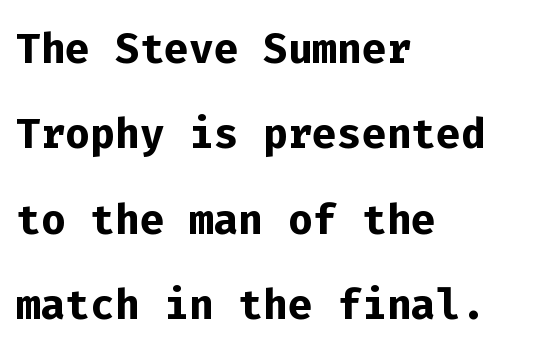
{"serif": "no", "italic": "no", "bold": "yes", "weight": "semibold", "width": "normal", "stroke_contrast": "low", "x_height": "medium", "monospaced": "yes", "underline": "no", "align": "left", "line_spacing": "normal", "line_spacing_ratio": 1.47, "letter_spacing": "normal", "letter_spacing_em": 0.0, "glyph_px": 58}
